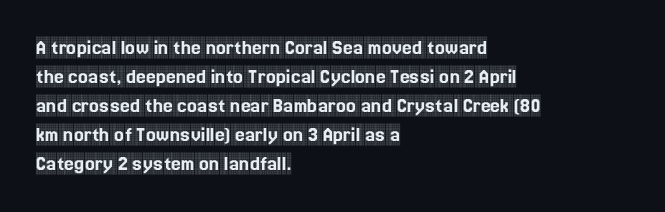
Q: Is the text italic (slanted)? A: No, it is upright.
Q: Is the text underlined? A: No.
Q: How is the paragraph aligned? A: Left-aligned.
Q: Is the spacing between letters normal or unusually wide? A: Normal.
Q: Is the spacing between lines tight, normal or loose? A: Normal.
